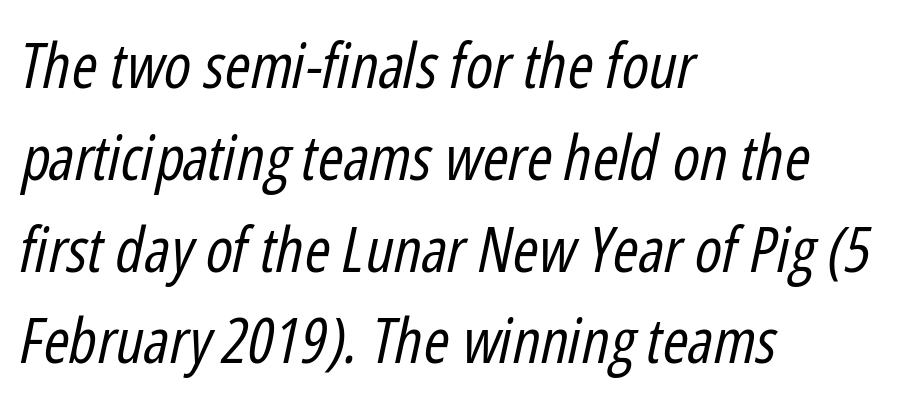
Q: Is the text bold? A: No.
Q: Is the text italic (slanted)? A: Yes, it leans right by about 12 degrees.
Q: Is the text underlined? A: No.
Q: How is the paragraph aligned? A: Left-aligned.
Q: Is the spacing between letters normal or unusually wide? A: Normal.
Q: Is the spacing between lines tight, normal or loose? A: Normal.
Q: Width (condensed, normal, or wide)? A: Condensed.
Q: Stroke contrast? A: Low.
Q: x-height? A: Medium.
Q: Monospaced? A: No.
